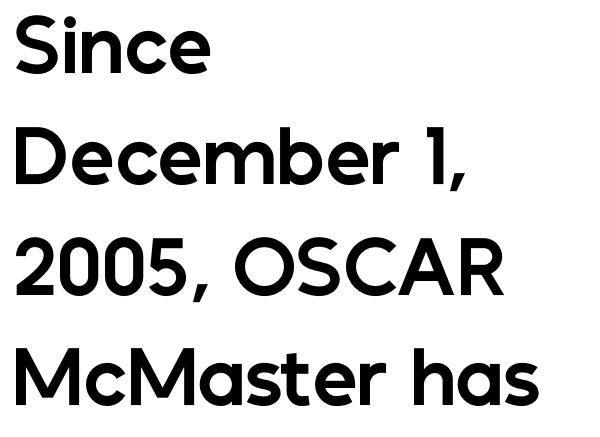
The baseline area is clear. The axis of the letterforms is exactly vertical. Regarding leading, the lines here are spaced in the standard way. The strokes are fattened all the way to bold. This rendering leaves character spacing at its baseline value.
